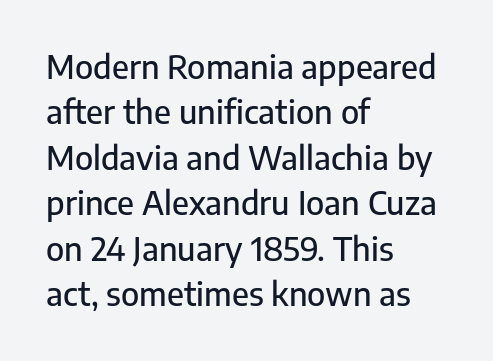
The image shows 32 px sans-serif type, upright; set left-aligned, normal line spacing (1.42x), normal letter spacing, not underlined; low stroke contrast and a medium x-height.
